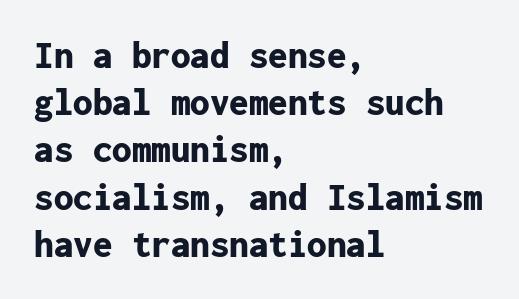
{"serif": "no", "italic": "no", "bold": "yes", "weight": "bold", "width": "normal", "stroke_contrast": "low", "x_height": "medium", "monospaced": "yes", "underline": "no", "align": "left", "line_spacing_ratio": 1.21, "letter_spacing": "normal", "letter_spacing_em": 0.0, "glyph_px": 39}
